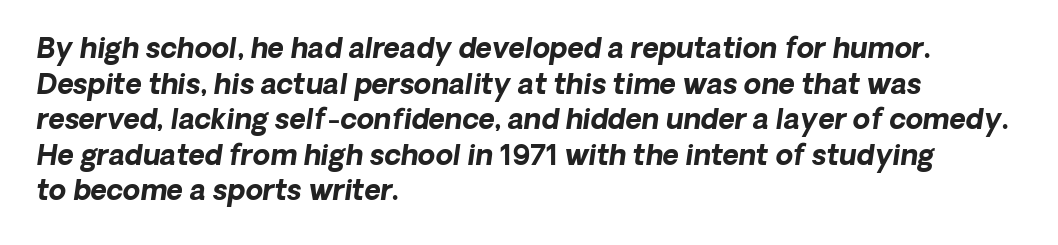
{"italic": "yes", "lean": "right", "slant_degrees": 8, "bold": "yes", "weight": "bold", "width": "normal", "stroke_contrast": "low", "x_height": "medium", "monospaced": "no", "underline": "no", "align": "left", "line_spacing": "normal", "line_spacing_ratio": 1.27, "letter_spacing": "normal", "letter_spacing_em": 0.0, "glyph_px": 28}
